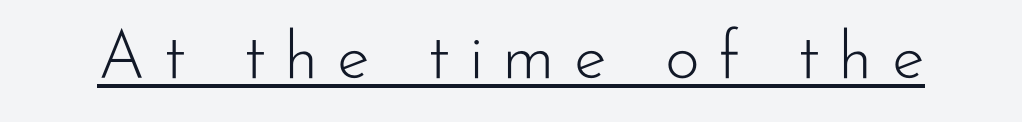
{"serif": "no", "italic": "no", "bold": "no", "weight": "light", "width": "normal", "stroke_contrast": "low", "x_height": "small", "monospaced": "no", "underline": "yes", "letter_spacing": "wide", "letter_spacing_em": 0.28, "glyph_px": 67}
